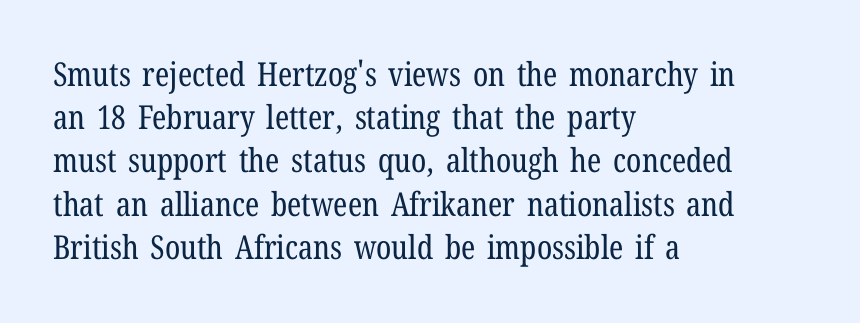
{"serif": "yes", "italic": "no", "bold": "no", "weight": "regular", "width": "condensed", "stroke_contrast": "low", "x_height": "medium", "monospaced": "no", "underline": "no", "align": "left", "line_spacing": "normal", "line_spacing_ratio": 1.31, "letter_spacing": "normal", "letter_spacing_em": 0.0, "glyph_px": 33}
